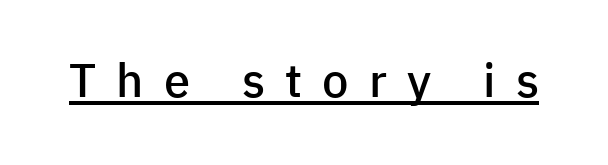
The image shows 47 px semibold sans-serif type, upright; set unusually wide letter spacing (+0.43 em), underlined; low stroke contrast and a medium x-height.
